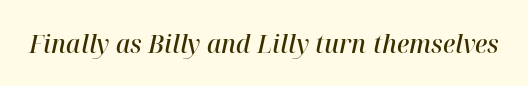
{"italic": "yes", "lean": "right", "slant_degrees": 12, "bold": "semi", "underline": "no", "letter_spacing": "normal", "letter_spacing_em": 0.0, "glyph_px": 26}
